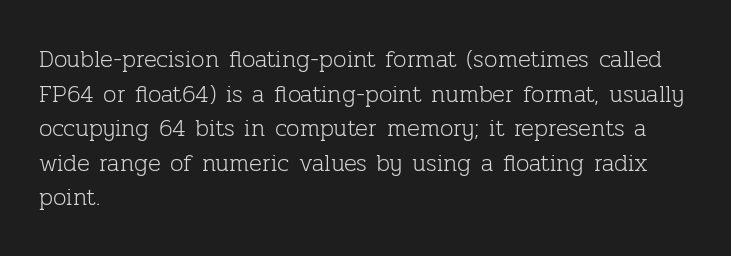
{"italic": "no", "bold": "no", "underline": "no", "align": "left", "line_spacing": "normal", "line_spacing_ratio": 1.44, "letter_spacing": "normal", "letter_spacing_em": 0.0, "glyph_px": 24}
